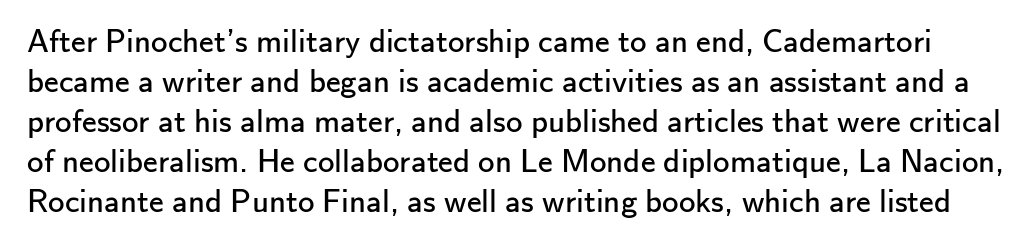
The image shows 33 px regular-weight sans-serif type, upright; set line spacing 1.21x, normal letter spacing, not underlined; low stroke contrast and a small x-height.
